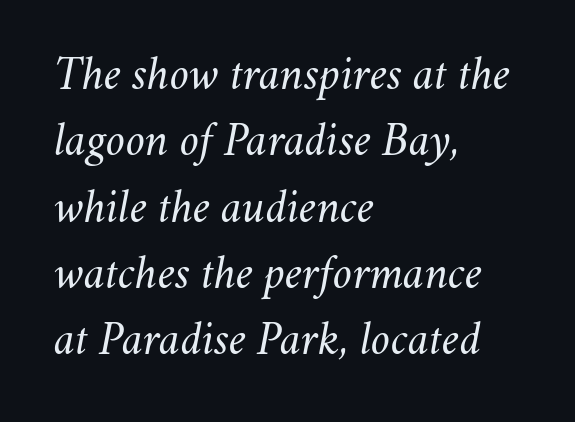
The lines are quadded left. This rendering features lettering with no underline. The passage shown leans; its letterforms are oblique. Spacing verdict: proportional, widths tailored to each character.
